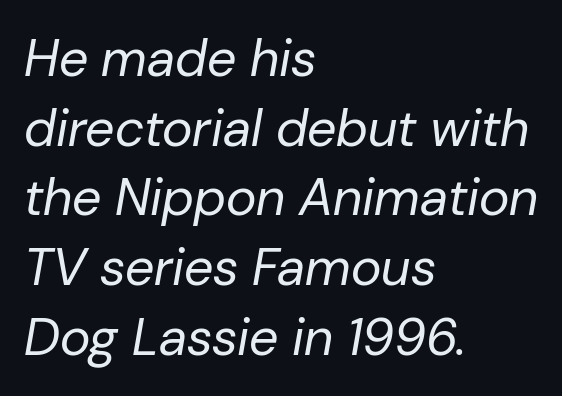
{"italic": "yes", "lean": "right", "slant_degrees": 10, "bold": "no", "weight": "regular", "width": "normal", "stroke_contrast": "low", "x_height": "medium", "monospaced": "no", "underline": "no", "align": "left", "line_spacing": "normal", "line_spacing_ratio": 1.34, "letter_spacing": "normal", "letter_spacing_em": 0.0, "glyph_px": 52}
